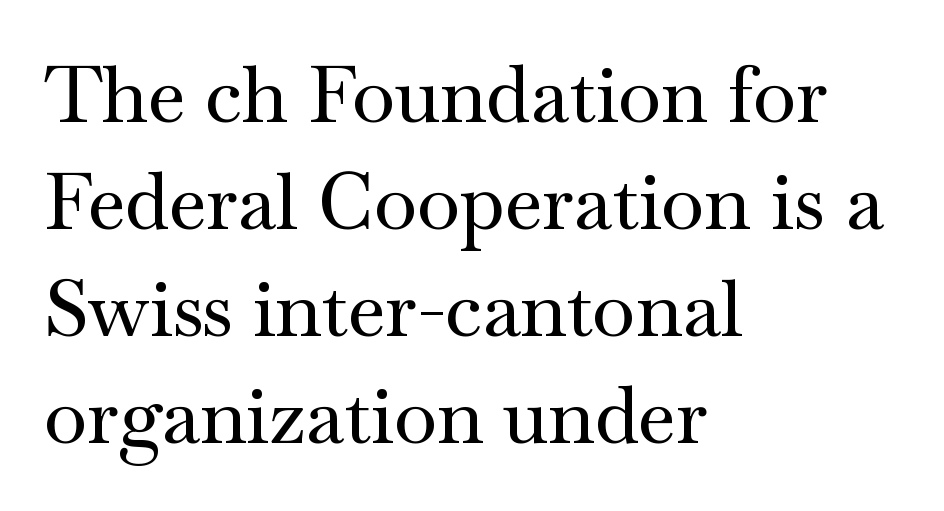
The image shows 78 px wide serif type, upright; set left-aligned, normal line spacing (1.37x), normal letter spacing, not underlined; medium stroke contrast and a small x-height.
